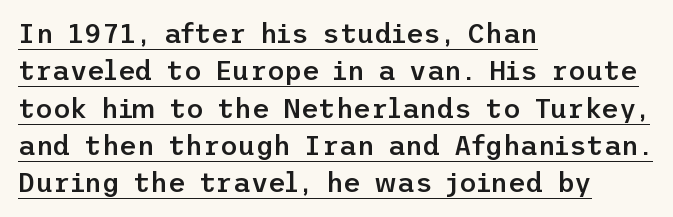
{"italic": "no", "bold": "semi", "underline": "yes", "align": "left", "line_spacing": "normal", "line_spacing_ratio": 1.38, "letter_spacing": "normal", "letter_spacing_em": 0.0, "glyph_px": 27}
